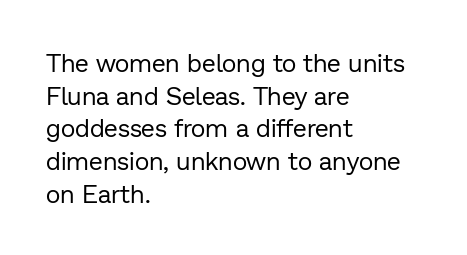
What's the leading like? Ordinary, nothing unusual. The passage shown has conventional tracking throughout. The typography opts for an upright posture over an oblique one. The passage is arranged the way most books set body copy — flush left.
